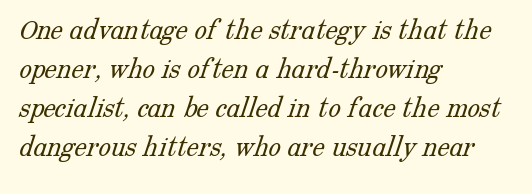
Q: Is the text bold? A: No.
Q: Is the typeface a serif or a sans-serif typeface? A: Serif.
Q: Is the text underlined? A: No.
Q: How is the paragraph aligned? A: Left-aligned.
Q: Is the spacing between letters normal or unusually wide? A: Normal.
Q: Is the spacing between lines tight, normal or loose? A: Normal.
Q: Width (condensed, normal, or wide)? A: Normal.
Q: Stroke contrast? A: Low.
Q: x-height? A: Medium.
Q: Monospaced? A: No.
